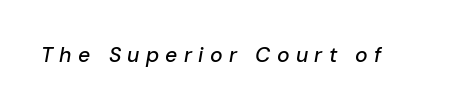
Q: Is the text italic (slanted)? A: Yes, it leans right by about 10 degrees.
Q: Is the text underlined? A: No.
Q: Is the spacing between letters normal or unusually wide? A: Unusually wide.
